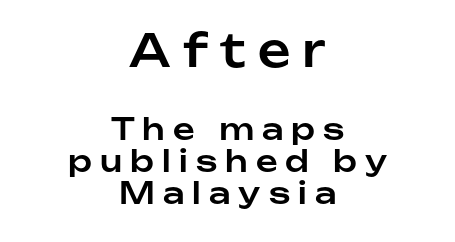
{"serif": "no", "italic": "no", "width": "normal", "stroke_contrast": "low", "x_height": "medium", "monospaced": "no", "underline": "no", "align": "center", "line_spacing": "tight", "line_spacing_ratio": 1.07, "letter_spacing": "wide", "letter_spacing_em": 0.27, "larger_block": "first", "size_ratio": 1.5, "glyph_px": 45}
